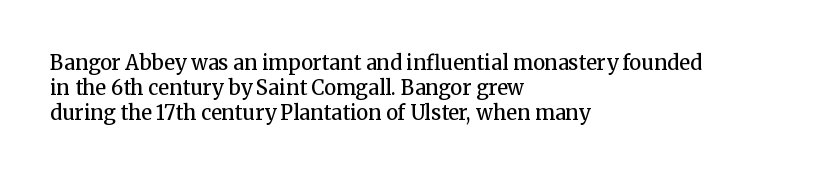
The image shows 20 px text type, upright; set left-aligned, line spacing 1.24x, normal letter spacing, not underlined.
